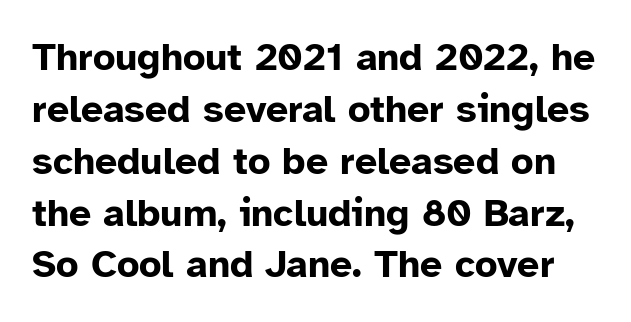
The image shows 39 px bold sans-serif type, upright; set normal line spacing (1.33x), normal letter spacing, not underlined; low stroke contrast and a medium x-height.
